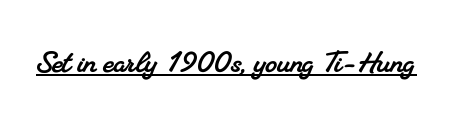
Note the varied advance widths — an 'i' is clearly narrower than an 'm'. How are the letters spaced? Ordinarily, with no added tracking. Is there an underline? Yes — a line sits under the letters. What kind of face is this? One with serifs.
